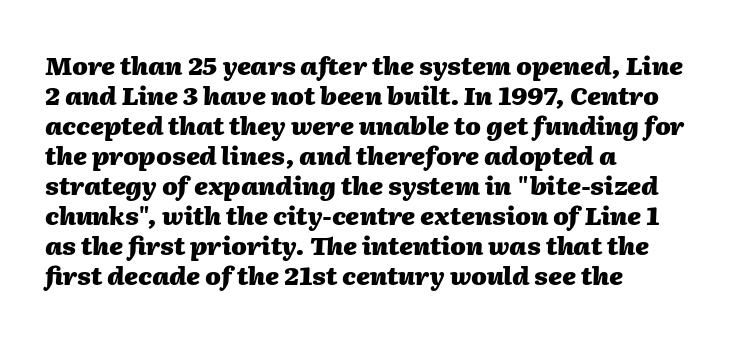
The image shows 25 px bold type, italic (leaning right); set left-aligned, line spacing 1.2x, normal letter spacing, not underlined.
